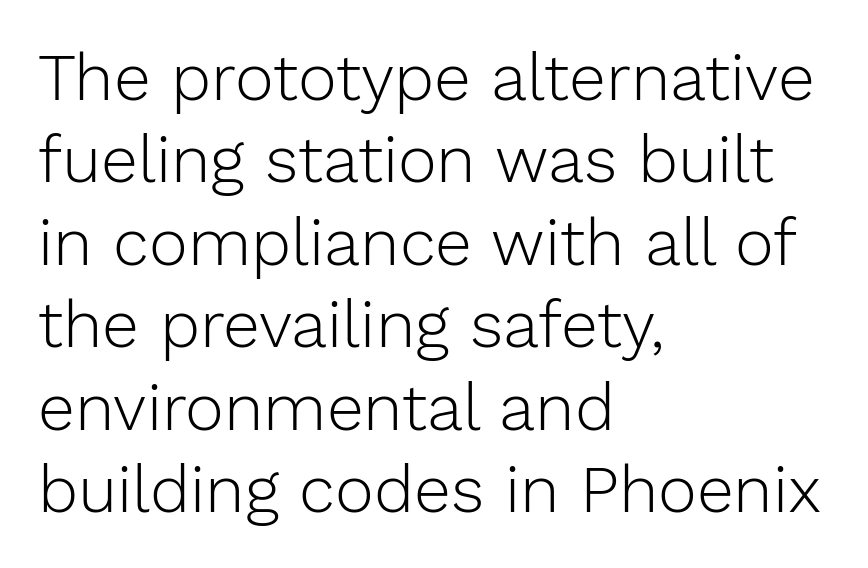
These lines are set flush left with a ragged right edge. The passage shown is typeset with a sans-serif family. Words appear dense and cohesive because spacing is normal. Bold? No — there's no thickening of the strokes. Spacing verdict: proportional, widths tailored to each character.
